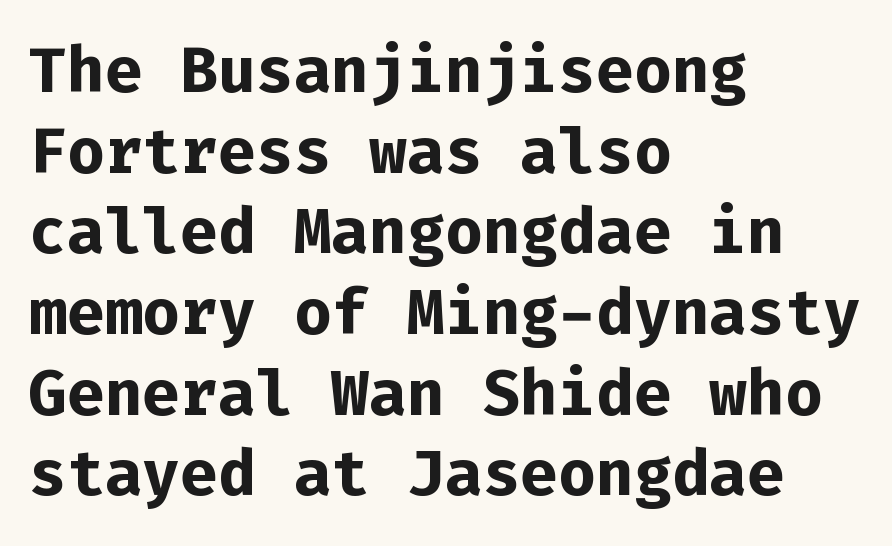
{"serif": "no", "italic": "no", "bold": "yes", "weight": "bold", "width": "normal", "stroke_contrast": "low", "x_height": "medium", "monospaced": "yes", "underline": "no", "align": "left", "line_spacing": "normal", "line_spacing_ratio": 1.28, "letter_spacing": "normal", "letter_spacing_em": 0.0, "glyph_px": 63}
